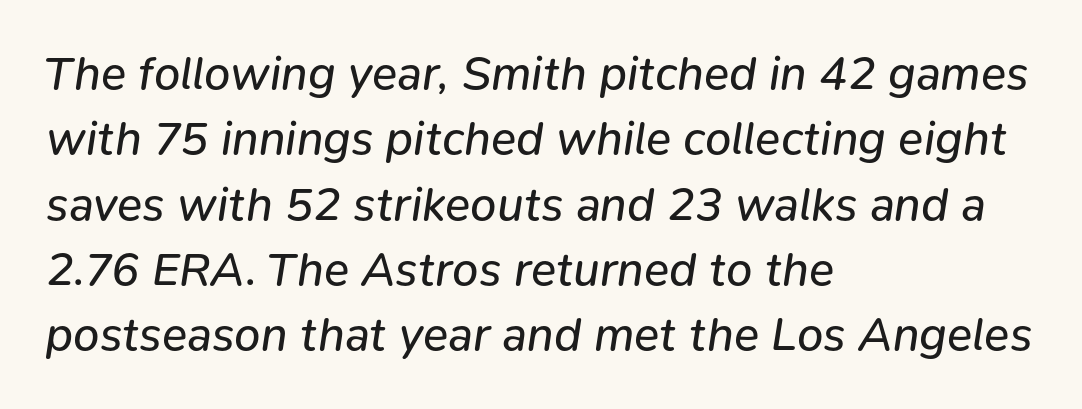
{"italic": "yes", "lean": "right", "slant_degrees": 9, "bold": "no", "weight": "regular", "width": "normal", "stroke_contrast": "low", "x_height": "medium", "monospaced": "no", "underline": "no", "align": "left", "line_spacing": "normal", "line_spacing_ratio": 1.39, "letter_spacing": "normal", "letter_spacing_em": 0.0, "glyph_px": 47}
